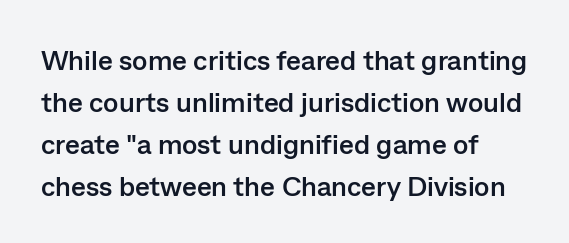
The rendering keeps characters at their native spacing. The letters stand straight up with perfectly vertical stems. Left-aligned paragraph, ragged on the right. This rendering features lettering with no underline.
